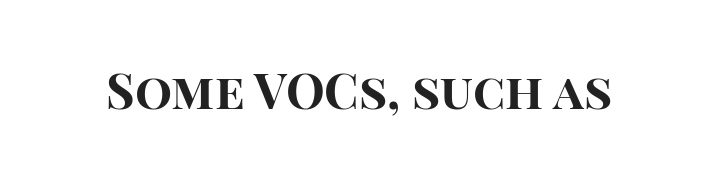
Q: Is the text bold? A: Yes.
Q: Is the text italic (slanted)? A: No, it is upright.
Q: Is the typeface a serif or a sans-serif typeface? A: Sans-serif.
Q: Is the text underlined? A: No.
Q: Is the spacing between letters normal or unusually wide? A: Normal.
Q: Width (condensed, normal, or wide)? A: Normal.
Q: Stroke contrast? A: High.
Q: x-height? A: Large.
Q: Monospaced? A: No.
